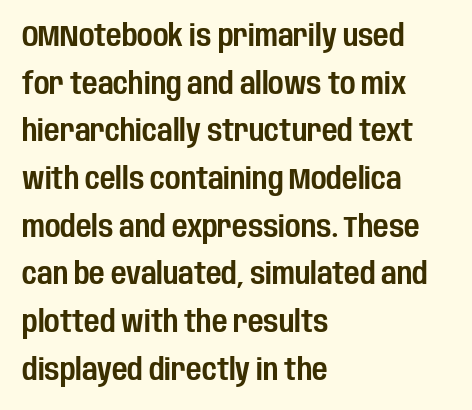
Q: Is the text italic (slanted)? A: No, it is upright.
Q: Is the typeface a serif or a sans-serif typeface? A: Sans-serif.
Q: Is the text underlined? A: No.
Q: How is the paragraph aligned? A: Left-aligned.
Q: Is the spacing between letters normal or unusually wide? A: Normal.
Q: Is the spacing between lines tight, normal or loose? A: Normal.
Q: Width (condensed, normal, or wide)? A: Condensed.
Q: Stroke contrast? A: Low.
Q: x-height? A: Large.
Q: Monospaced? A: No.
